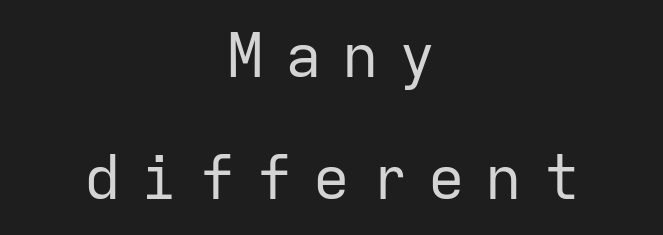
This block would shrink considerably if given ordinary leading; it's expanded now. Looks like terminal output: every glyph gets an equal slot. This sample is center-justified, so both line endings float freely. Unlike italic type, these characters show no tilt at all.
